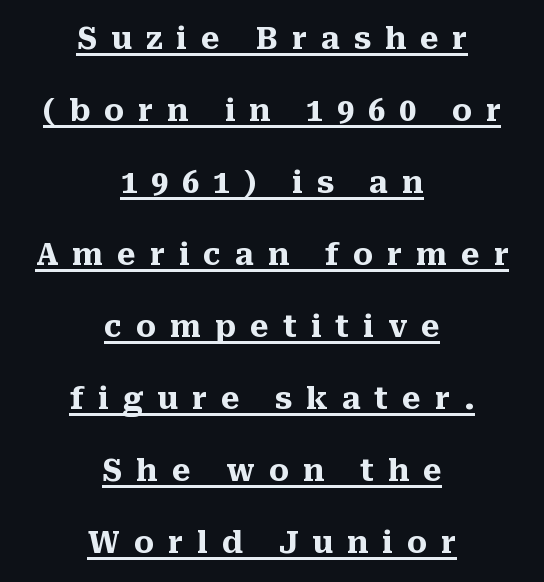
The image shows 30 px heavy serif type, upright; set centered, loose line spacing (2.4x), unusually wide letter spacing (+0.47 em), underlined; medium stroke contrast and a medium x-height.
